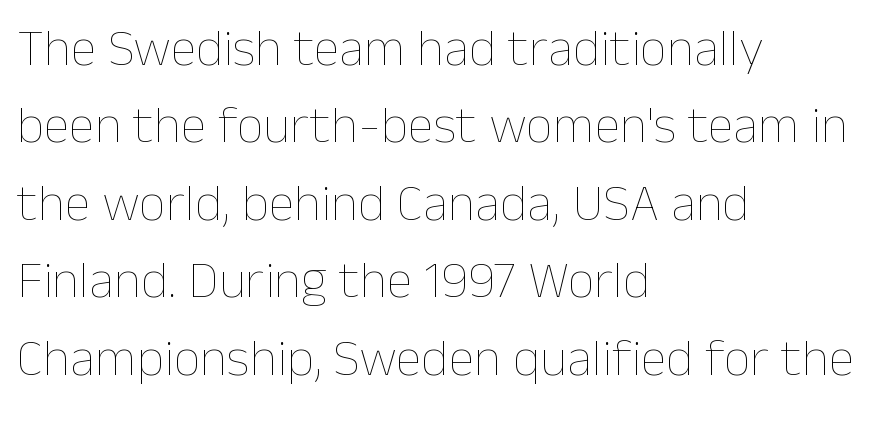
{"italic": "no", "bold": "no", "weight": "thin", "width": "normal", "stroke_contrast": "low", "x_height": "medium", "monospaced": "no", "underline": "no", "align": "left", "line_spacing": "normal", "line_spacing_ratio": 1.46, "letter_spacing": "normal", "letter_spacing_em": 0.0, "glyph_px": 53}
